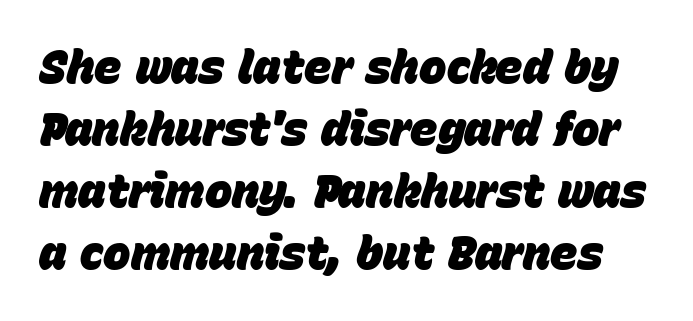
{"italic": "yes", "lean": "right", "slant_degrees": 15, "bold": "yes", "weight": "heavy", "width": "normal", "stroke_contrast": "low", "x_height": "large", "monospaced": "no", "underline": "no", "line_spacing": "normal", "line_spacing_ratio": 1.35, "letter_spacing": "normal", "letter_spacing_em": 0.0, "glyph_px": 46}
